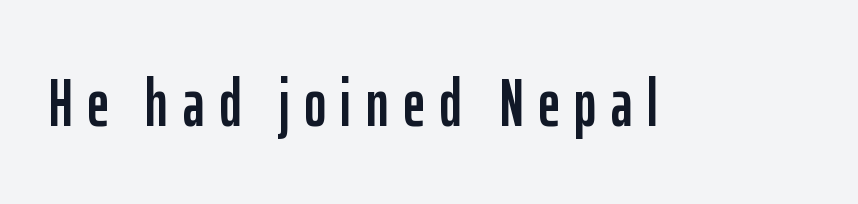
Note the varied advance widths — an 'i' is clearly narrower than an 'm'. Style check: upright. Glyph-to-glyph distance is far greater than everyday printed text. Typographically, this falls in the sans-serif category.
